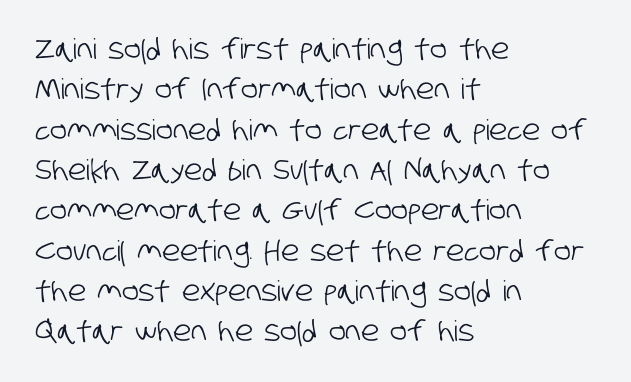
No extra tracking has been applied to these lines. Each line starts at the same left margin while the right side varies. Is this a fixed-width face? No — the glyphs have proportional, varying widths. Check under the words: just untouched page.
